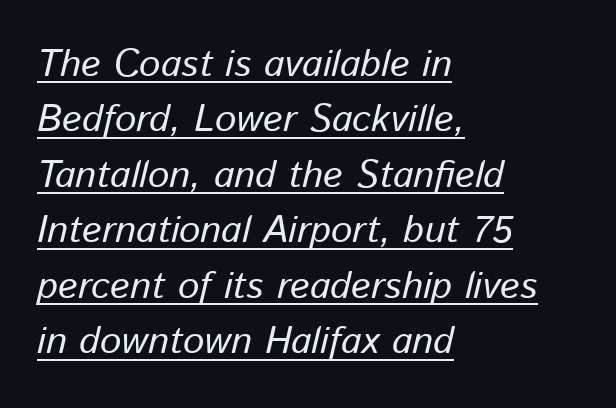
Q: Is the text italic (slanted)? A: Yes, it leans right by about 13 degrees.
Q: Is the text underlined? A: Yes.
Q: How is the paragraph aligned? A: Left-aligned.
Q: Is the spacing between letters normal or unusually wide? A: Normal.
Q: Is the spacing between lines tight, normal or loose? A: Normal.
Q: Width (condensed, normal, or wide)? A: Normal.
Q: Stroke contrast? A: Low.
Q: x-height? A: Medium.
Q: Monospaced? A: No.
